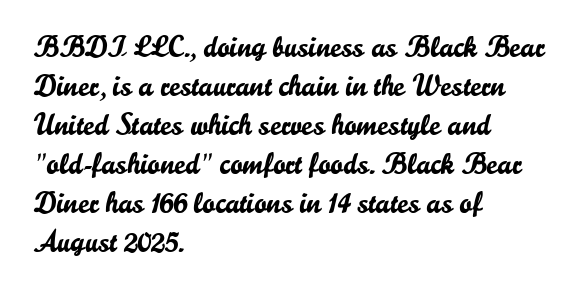
The image shows 30 px sans-serif type; set left-aligned, normal line spacing (1.3x), normal letter spacing, not underlined; low stroke contrast and a small x-height.
